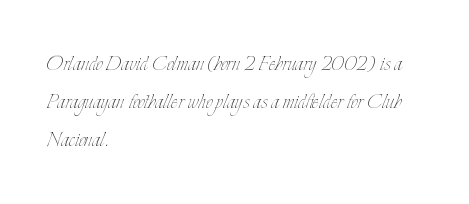
The image shows 26 px text type; set left-aligned, normal line spacing (1.47x), normal letter spacing, not underlined.
